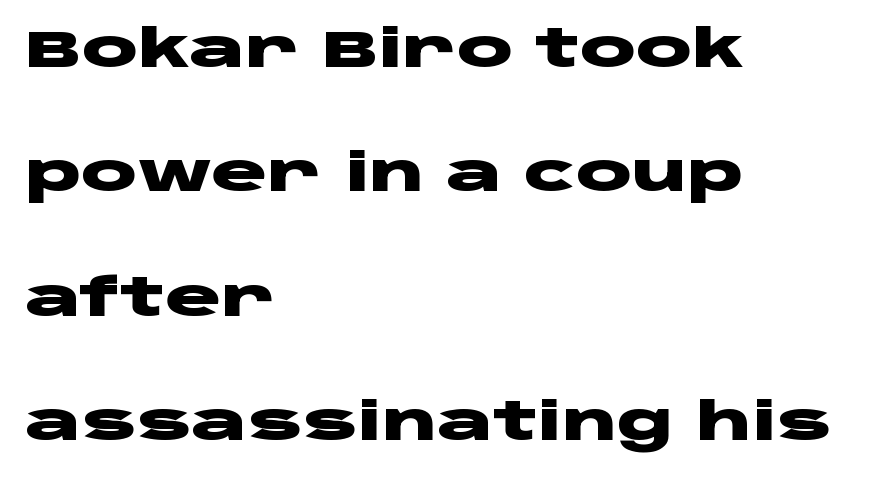
{"serif": "no", "italic": "no", "bold": "yes", "weight": "heavy", "width": "wide", "stroke_contrast": "low", "x_height": "large", "monospaced": "no", "underline": "no", "align": "left", "line_spacing": "loose", "line_spacing_ratio": 2.39, "letter_spacing": "normal", "letter_spacing_em": 0.0, "glyph_px": 52}
